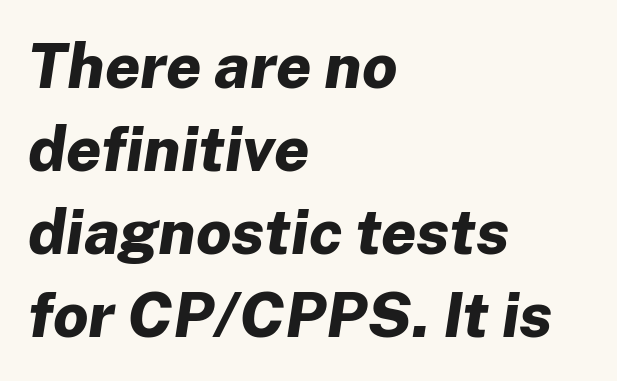
This sample uses plain, unmodified letter spacing. The line-height multiplier appears to be the usual default. Layout note: lines flush left. Note the varied advance widths — an 'i' is clearly narrower than an 'm'.
